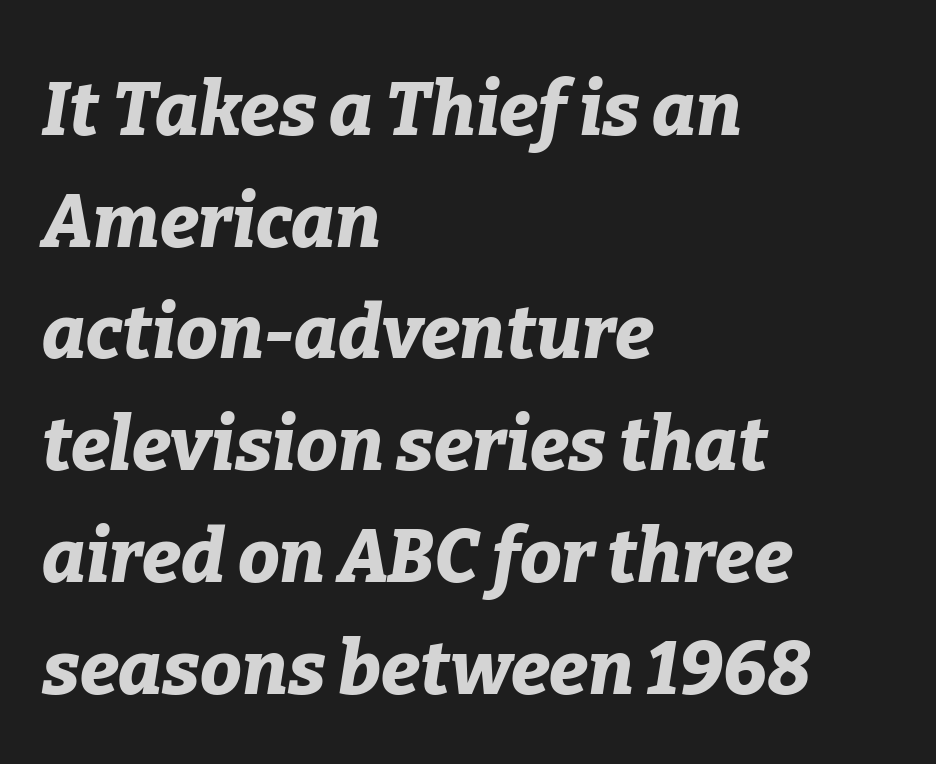
The image shows 74 px bold type, italic (leaning right); set left-aligned, normal line spacing (1.51x), normal letter spacing, not underlined; low stroke contrast and a medium x-height.
